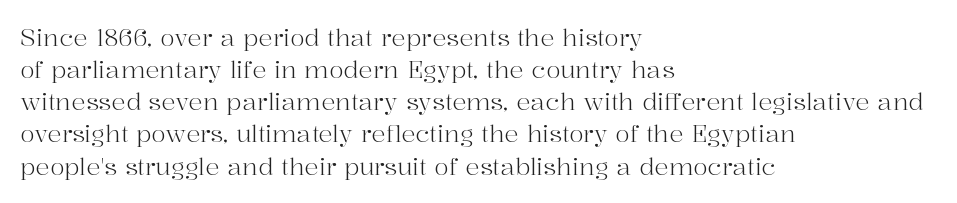
Q: Is the text bold? A: No.
Q: Is the text italic (slanted)? A: No, it is upright.
Q: Is the text underlined? A: No.
Q: How is the paragraph aligned? A: Left-aligned.
Q: Is the spacing between letters normal or unusually wide? A: Normal.
Q: Is the spacing between lines tight, normal or loose? A: Normal.
